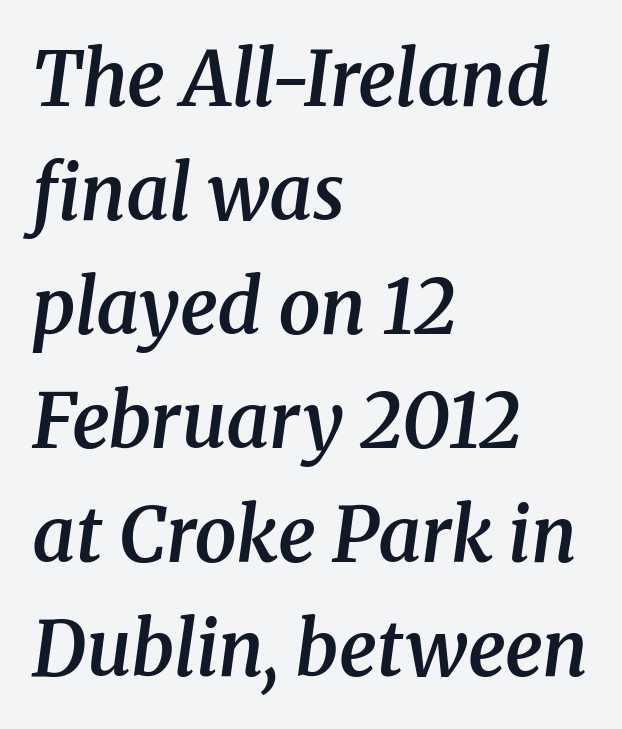
The image shows 75 px semibold serif type, italic (leaning right); set left-aligned, normal line spacing (1.52x), normal letter spacing, not underlined; medium stroke contrast and a medium x-height.
